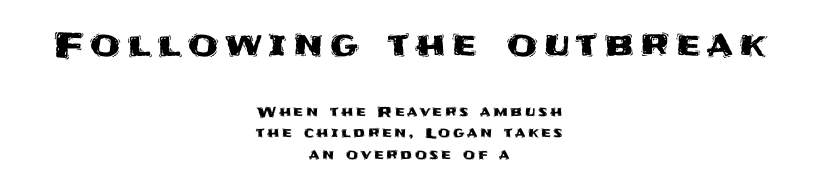
A bare baseline throughout the passage. Do the letters lean? They stand straight. I'd call this a sans setting — the letters go barefoot. A typesetter would call this proportional, since set widths differ per character. In terms of leading, this rendering sits right in the middle. This rendering uses center alignment, leaving both contours irregular but symmetric.
